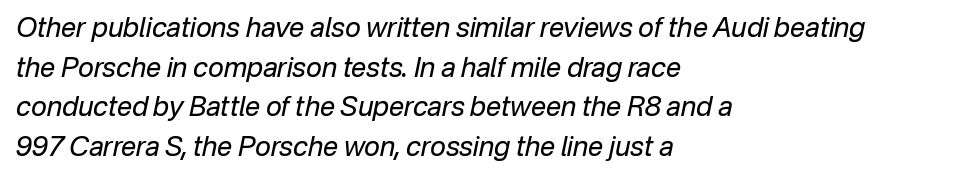
Each stroke keeps to a modest, everyday thickness or less. Glyph-to-glyph distance matches everyday printed text. Left-aligned paragraph, ragged on the right. Rendered with sloped, italic letterforms.
